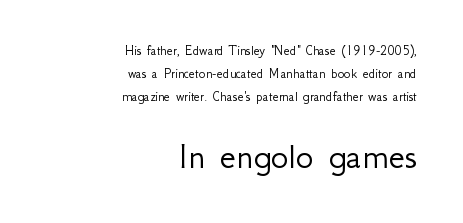
{"serif": "no", "italic": "no", "bold": "no", "weight": "light", "width": "normal", "stroke_contrast": "low", "x_height": "small", "monospaced": "no", "underline": "no", "align": "right", "line_spacing": "normal", "line_spacing_ratio": 1.65, "letter_spacing": "normal", "letter_spacing_em": 0.0, "larger_block": "second", "size_ratio": 2.64, "glyph_px": 37}
